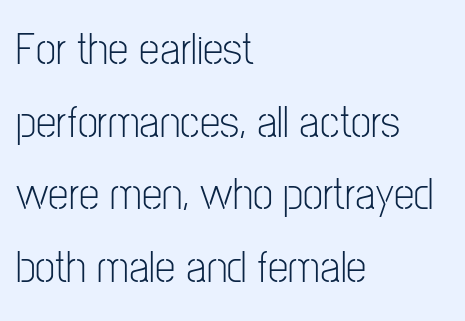
This reads as an unemphasized weight, regular at the heaviest. Each line starts at the same left margin while the right side varies. Reading down the column, the eye jumps a familiar distance to each next line. The typography opts for an upright posture over an oblique one.
